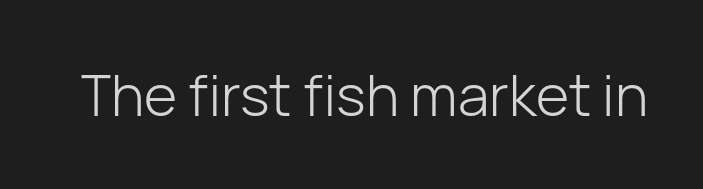
Ascenders rise straight up at ninety degrees. The area under the type is left untouched. Do the characters align in a grid? No, the font is proportional. This sample uses plain, unmodified letter spacing. Classification — sans serif. The passage shown is not bold in any degree.
